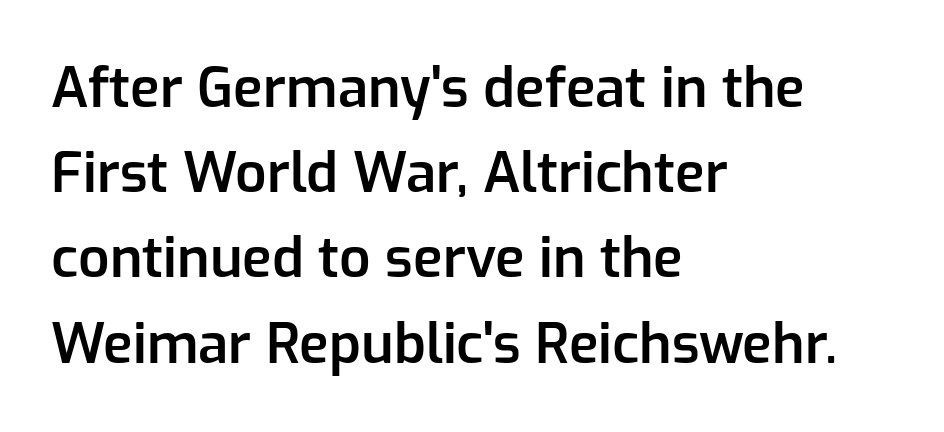
The image shows 55 px semibold sans-serif type, upright; set left-aligned, normal line spacing (1.55x), normal letter spacing, not underlined; low stroke contrast and a medium x-height.
